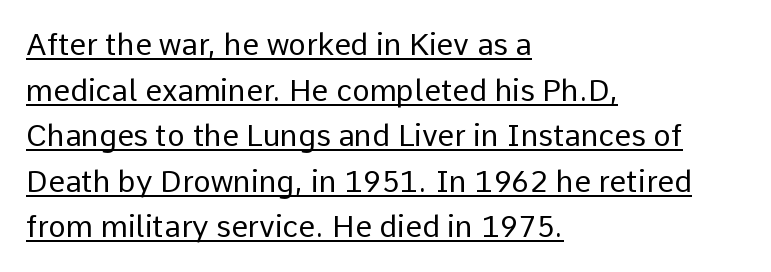
{"serif": "no", "italic": "no", "bold": "no", "weight": "regular", "width": "normal", "stroke_contrast": "low", "x_height": "medium", "monospaced": "no", "underline": "yes", "align": "left", "line_spacing": "normal", "line_spacing_ratio": 1.52, "letter_spacing": "normal", "letter_spacing_em": 0.0, "glyph_px": 30}
